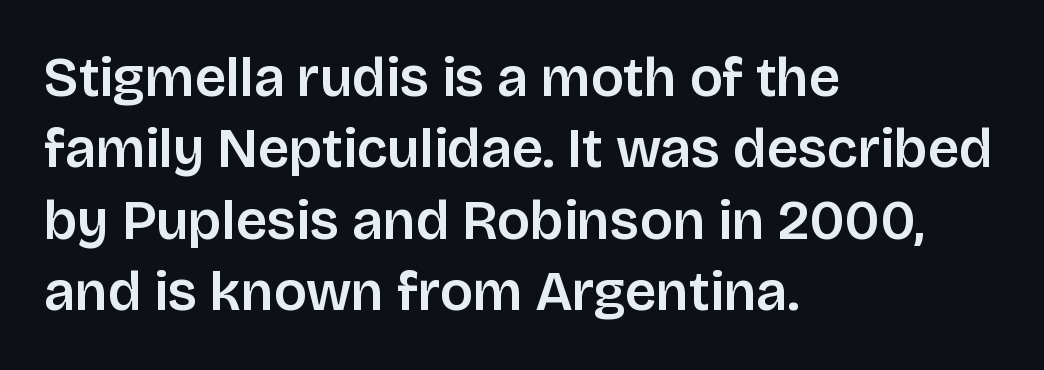
Q: Is the text italic (slanted)? A: No, it is upright.
Q: Is the typeface a serif or a sans-serif typeface? A: Sans-serif.
Q: Is the text underlined? A: No.
Q: How is the paragraph aligned? A: Left-aligned.
Q: Is the spacing between letters normal or unusually wide? A: Normal.
Q: Is the spacing between lines tight, normal or loose? A: Normal.
Q: Width (condensed, normal, or wide)? A: Normal.
Q: Stroke contrast? A: Low.
Q: x-height? A: Large.
Q: Monospaced? A: No.
